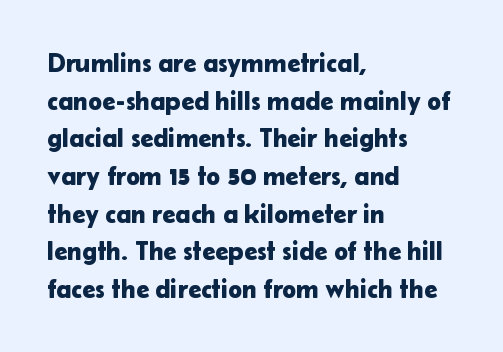
{"italic": "no", "underline": "no", "align": "left", "line_spacing": "normal", "line_spacing_ratio": 1.45, "letter_spacing": "normal", "letter_spacing_em": 0.0, "glyph_px": 26}
